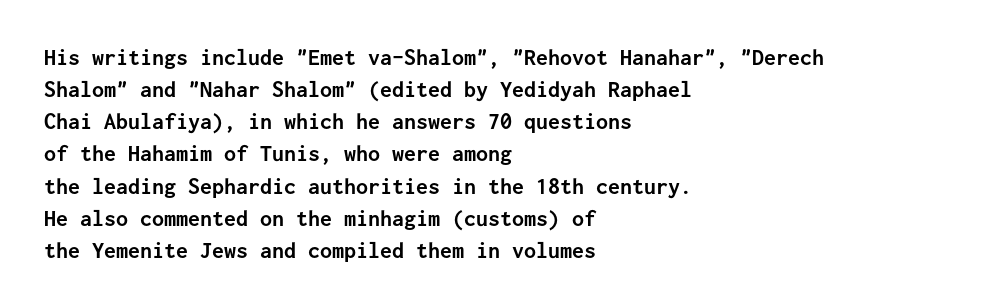
Heavy-handed strokes throughout: this text is bold. Ordinary non-slanted type is in use. The text block is weighted toward the left margin, trailing off unevenly rightward. Students, observe: this is what conventionally led text looks like. Students, note that the glyphs here touch the page at normal intervals. The words here are not underlined.
